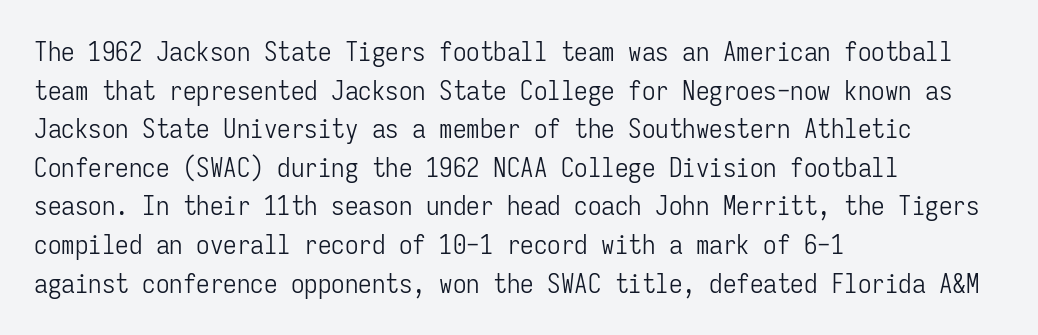
The image shows 27 px text type, upright; set left-aligned, normal line spacing (1.43x), normal letter spacing, not underlined.
